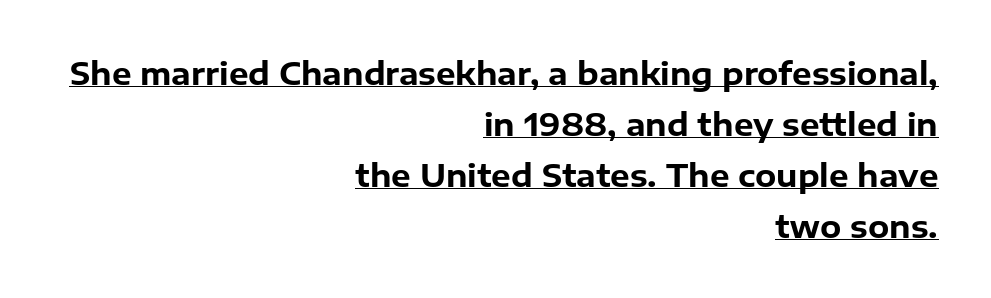
The rendering uses natural spacing where letterforms have individual widths. The horizontal fit of the characters is conventional and even. The passage shown is emphatically bold. Alignment: flush right.
